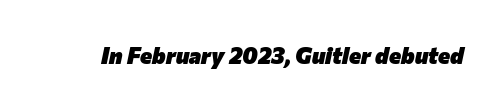
Would a proofreader flag this as italicized? Yes. The glyphs are unaccompanied by any horizontal stroke below them. Observe the ordinary spacing: letters are neighbours, not strangers. Chunky letters — that's bold for sure.
